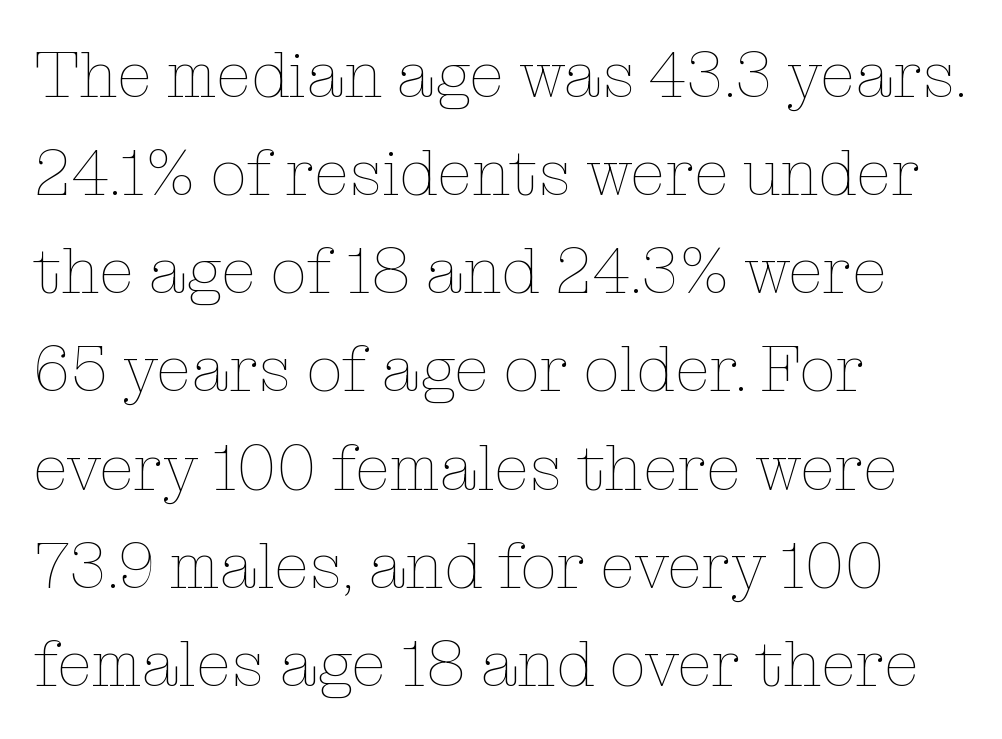
Any mark beneath the type? The region is blank. The designer left line spacing at the default. Here the designer chose a conventional face with non-uniform glyph widths. Compared with a typical body face, this is equally light or lighter still. Horizontal alignment here is leftward, the default for most running prose.
